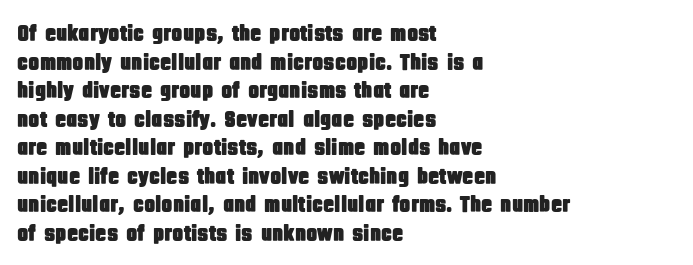
Each line starts at the same left margin while the right side varies. This sample uses plain, unmodified letter spacing. Only glyphs here, with clear space below each row. The letters stand upright; this is a roman face.
